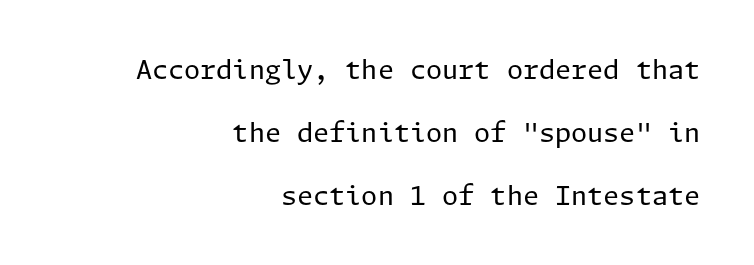
{"italic": "no", "bold": "no", "underline": "no", "align": "right", "line_spacing": "loose", "line_spacing_ratio": 2.42, "letter_spacing": "normal", "letter_spacing_em": 0.0, "glyph_px": 26}
